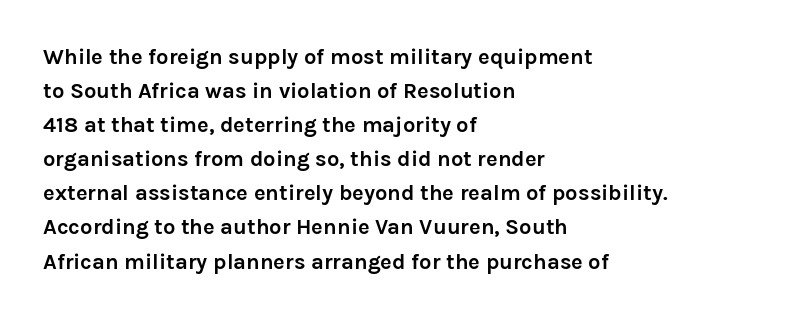
Underline: absent. Default kerning and tracking; the words read as compact shapes. Successive baselines arrive at the customary interval. You can tell it's not italic because the verticals are truly vertical. One-word summary of the alignment: left. These lines carry a lot of weight — the face is fully bold.
